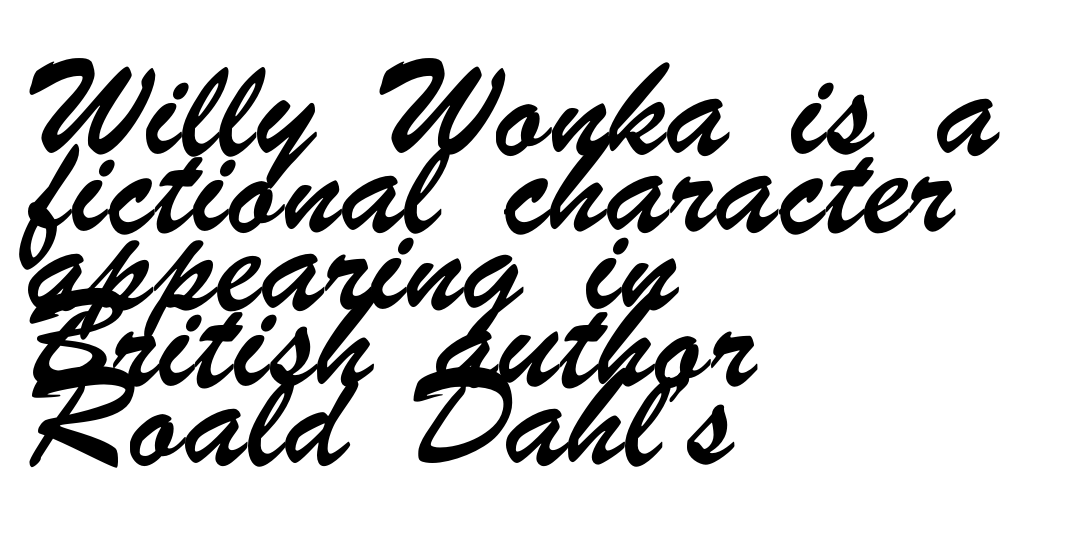
Q: Is the typeface a serif or a sans-serif typeface? A: Sans-serif.
Q: Is the text underlined? A: No.
Q: How is the paragraph aligned? A: Left-aligned.
Q: Is the spacing between letters normal or unusually wide? A: Normal.
Q: Is the spacing between lines tight, normal or loose? A: Normal.
Q: Width (condensed, normal, or wide)? A: Condensed.
Q: Stroke contrast? A: Low.
Q: x-height? A: Small.
Q: Monospaced? A: No.
